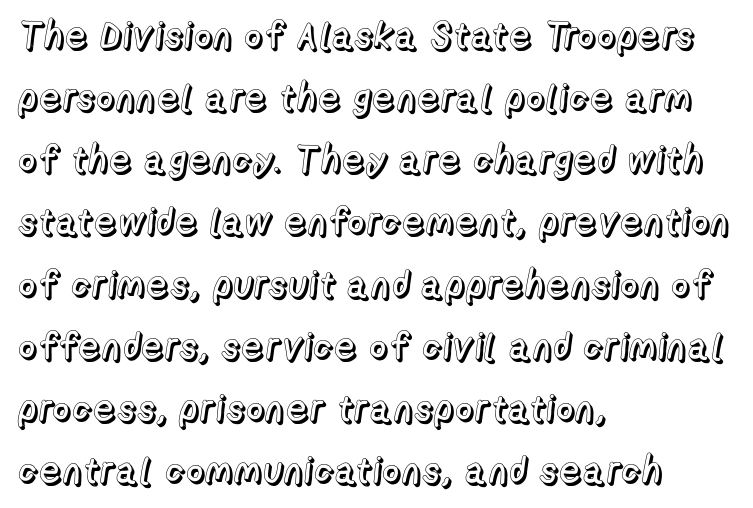
{"width": "normal", "x_height": "medium", "monospaced": "no", "underline": "no", "align": "left", "line_spacing": "normal", "line_spacing_ratio": 1.68, "letter_spacing": "normal", "letter_spacing_em": 0.0, "glyph_px": 37}
